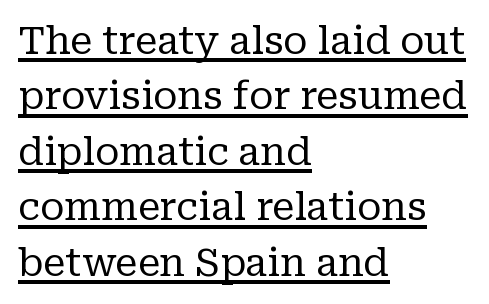
Q: Is the text bold? A: No.
Q: Is the text italic (slanted)? A: No, it is upright.
Q: Is the typeface a serif or a sans-serif typeface? A: Serif.
Q: Is the text underlined? A: Yes.
Q: How is the paragraph aligned? A: Left-aligned.
Q: Is the spacing between letters normal or unusually wide? A: Normal.
Q: Is the spacing between lines tight, normal or loose? A: Normal.
Q: Width (condensed, normal, or wide)? A: Normal.
Q: Stroke contrast? A: Low.
Q: x-height? A: Medium.
Q: Monospaced? A: No.
